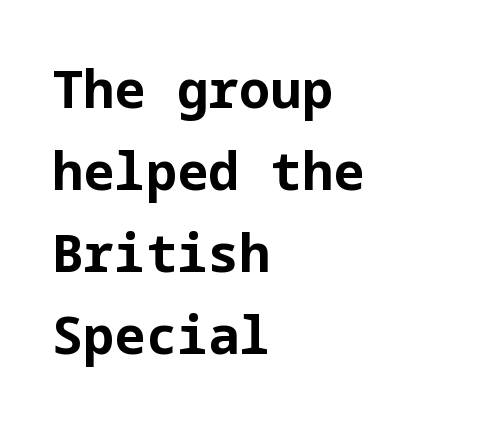
Q: Is the text bold? A: Yes.
Q: Is the text italic (slanted)? A: No, it is upright.
Q: Is the typeface a serif or a sans-serif typeface? A: Sans-serif.
Q: Is the text underlined? A: No.
Q: How is the paragraph aligned? A: Left-aligned.
Q: Is the spacing between letters normal or unusually wide? A: Normal.
Q: Is the spacing between lines tight, normal or loose? A: Normal.
Q: Width (condensed, normal, or wide)? A: Normal.
Q: Stroke contrast? A: Low.
Q: x-height? A: Medium.
